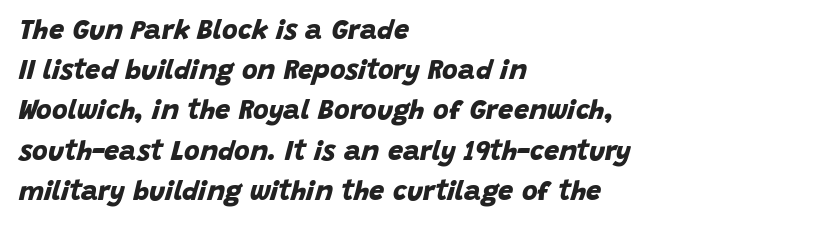
The image shows 27 px bold type; set left-aligned, normal line spacing (1.49x), normal letter spacing, not underlined.
